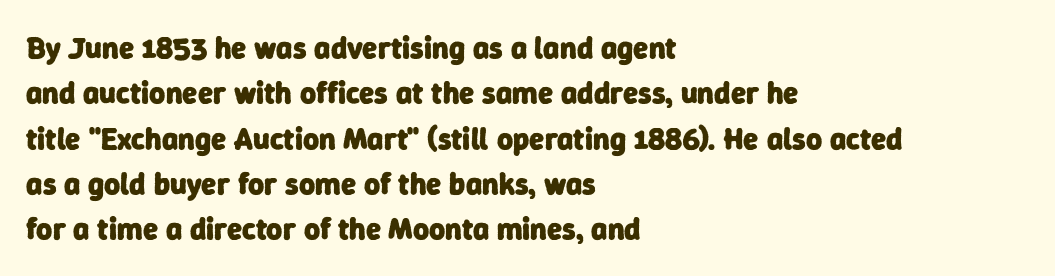
The designer left line spacing at the default. Alignment: flush left. Weight check: bold — yes, fully. Is the letter spacing exaggerated? No — it looks like the ordinary default. The passage shown is typed in a proportional face where columns would drift.
